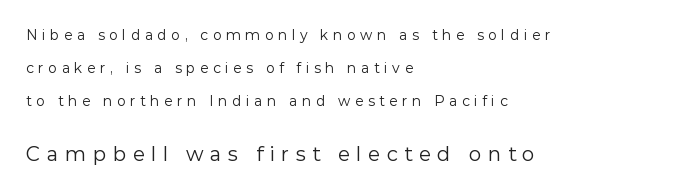
The image shows 20 px text type, upright; set left-aligned, loose line spacing (2.35x), unusually wide letter spacing (+0.32 em), not underlined; the second (bottom) block is 1.43x larger.
